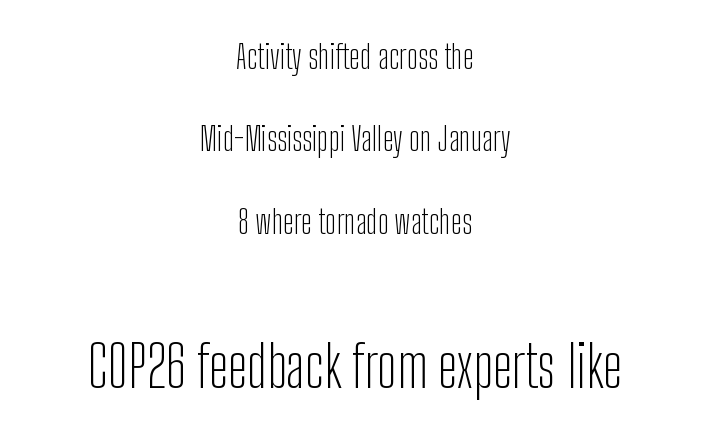
Grotesque or geometric, the face here clearly has no serifs. Weight: not bold — regular or lighter. The line texture is even and compact thanks to regular tracking. Of the two passages, the one underneath uses the larger point size. Both edges are ragged and mirror each other, which tells us the setting is centered.
